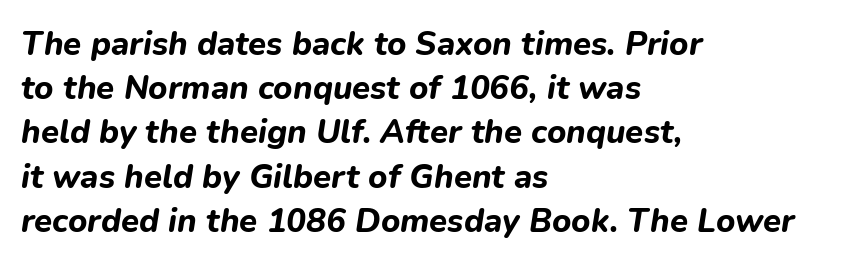
Q: Is the text bold? A: Yes.
Q: Is the text italic (slanted)? A: Yes, it leans right by about 9 degrees.
Q: Is the text underlined? A: No.
Q: How is the paragraph aligned? A: Left-aligned.
Q: Is the spacing between letters normal or unusually wide? A: Normal.
Q: Is the spacing between lines tight, normal or loose? A: Normal.
Q: Width (condensed, normal, or wide)? A: Normal.
Q: Stroke contrast? A: Low.
Q: x-height? A: Medium.
Q: Monospaced? A: No.
